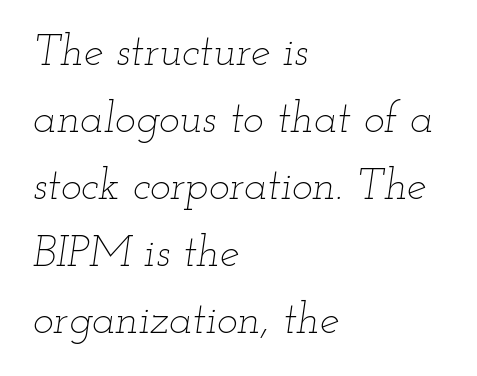
{"italic": "yes", "lean": "right", "slant_degrees": 12, "bold": "no", "weight": "thin", "width": "wide", "stroke_contrast": "low", "x_height": "small", "monospaced": "no", "underline": "no", "align": "left", "line_spacing": "normal", "line_spacing_ratio": 1.52, "letter_spacing": "normal", "letter_spacing_em": 0.0, "glyph_px": 44}
